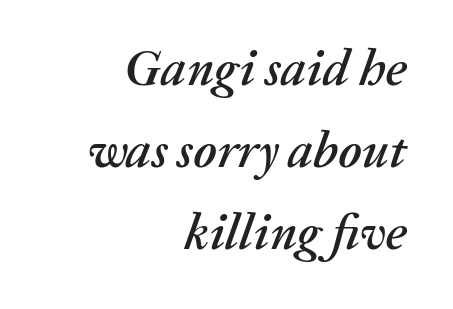
The image shows 51 px text type, italic (leaning right); set right-aligned, normal line spacing (1.61x), normal letter spacing, not underlined; medium stroke contrast and a medium x-height.
